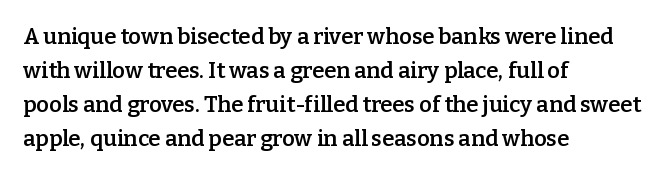
The image shows 22 px text type, upright; set left-aligned, normal line spacing (1.54x), normal letter spacing, not underlined.
